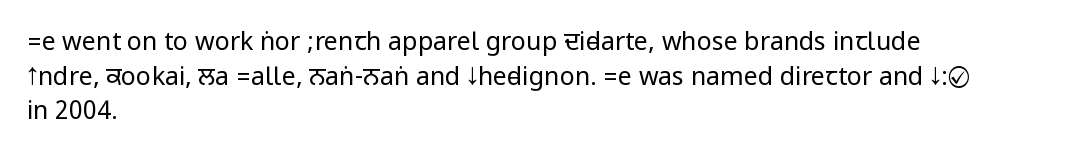
The letters stand straight up with perfectly vertical stems. The typesetter chose a ragged-right arrangement here. What's the leading like? Ordinary, nothing unusual. Nothing unusual about the tracking: characters are spaced as the font intends. Is the stroke heavy? The answer is a plain regular-or-lighter.
